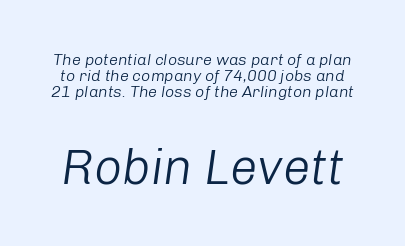
One glance says dense: line gaps are narrower than usual. Designer's note — italics engaged. The strokes are not fattened; the text isn't bold. Rule under the text: the space is simply empty. You could not count columns in this text — the font is proportionally spaced. The letters sit at their default tracking, neither squeezed nor spread.
